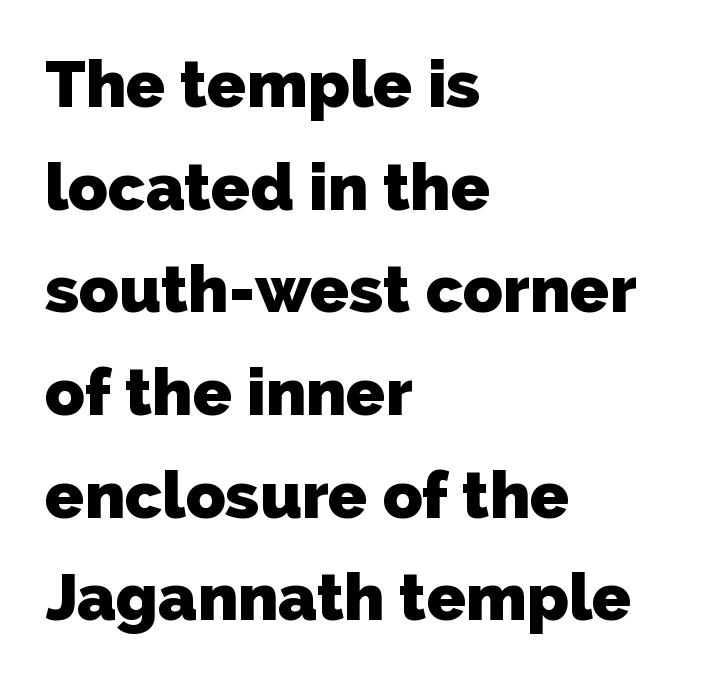
Letters rest on an invisible, unmarked baseline. Caption: bold face, heavy strokes. The compositor pushed each line to the left boundary. These lines are rendered in a variable-pitch font. A typesetter would label this face a sans.
